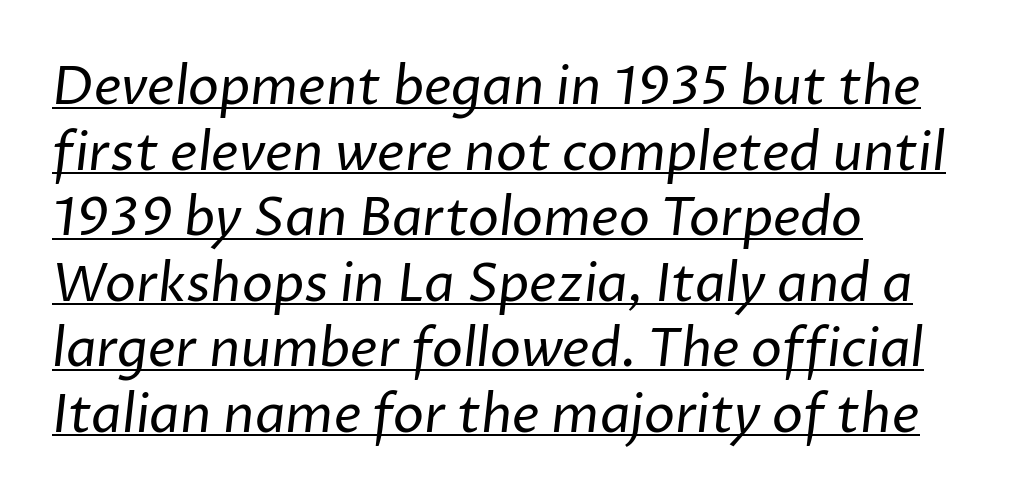
Q: Is the text bold? A: No.
Q: Is the typeface a serif or a sans-serif typeface? A: Sans-serif.
Q: Is the text underlined? A: Yes.
Q: How is the paragraph aligned? A: Left-aligned.
Q: Is the spacing between letters normal or unusually wide? A: Normal.
Q: Is the spacing between lines tight, normal or loose? A: Normal.
Q: Width (condensed, normal, or wide)? A: Normal.
Q: Stroke contrast? A: Low.
Q: x-height? A: Medium.
Q: Monospaced? A: No.
